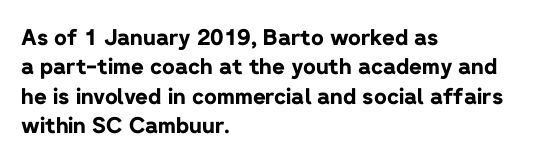
{"italic": "no", "bold": "yes", "underline": "no", "align": "left", "line_spacing": "normal", "line_spacing_ratio": 1.34, "letter_spacing": "normal", "letter_spacing_em": 0.0, "glyph_px": 22}
